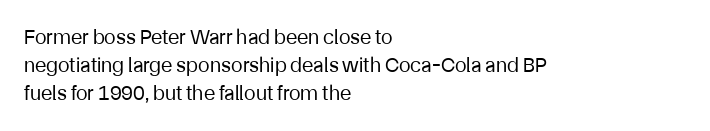
Q: Is the text bold? A: No.
Q: Is the text italic (slanted)? A: No, it is upright.
Q: Is the text underlined? A: No.
Q: How is the paragraph aligned? A: Left-aligned.
Q: Is the spacing between letters normal or unusually wide? A: Normal.
Q: Is the spacing between lines tight, normal or loose? A: Normal.
